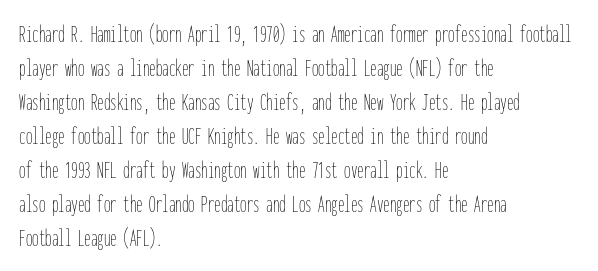
Q: Is the text bold? A: No.
Q: Is the text italic (slanted)? A: No, it is upright.
Q: Is the text underlined? A: No.
Q: How is the paragraph aligned? A: Left-aligned.
Q: Is the spacing between letters normal or unusually wide? A: Normal.
Q: Is the spacing between lines tight, normal or loose? A: Normal.
